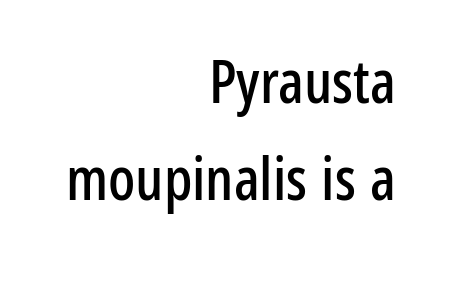
Q: Is the text italic (slanted)? A: No, it is upright.
Q: Is the typeface a serif or a sans-serif typeface? A: Sans-serif.
Q: Is the text underlined? A: No.
Q: How is the paragraph aligned? A: Right-aligned.
Q: Is the spacing between letters normal or unusually wide? A: Normal.
Q: Is the spacing between lines tight, normal or loose? A: Normal.
Q: Width (condensed, normal, or wide)? A: Condensed.
Q: Stroke contrast? A: Low.
Q: x-height? A: Medium.
Q: Monospaced? A: No.
